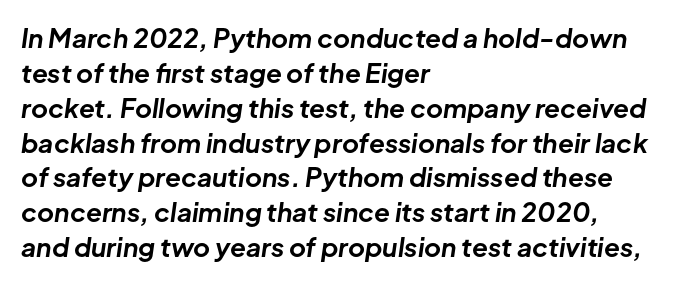
Weight check: bold — yes, fully. Plain, unruled lines of type. A typesetter would call this zero additional tracking. A typesetter would call this leading conventional body-copy spacing.
